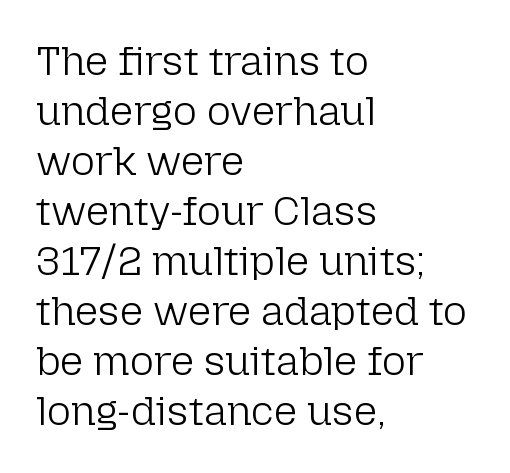
On a weight scale, this lands at 450 or below. A typesetter would call this proportional, since set widths differ per character. The letters stand straight up with perfectly vertical stems. Nothing unusual about the tracking: characters are spaced as the font intends. This rendering employs a face without finishing strokes, i.e., a sans-serif.
